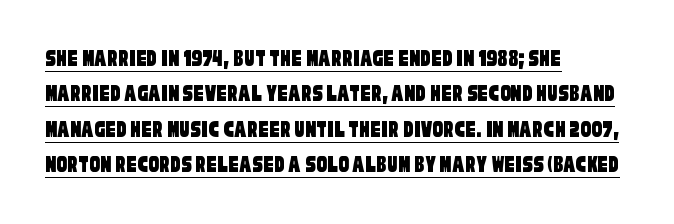
The image shows 26 px text type; set left-aligned, normal line spacing (1.36x), normal letter spacing, underlined.
